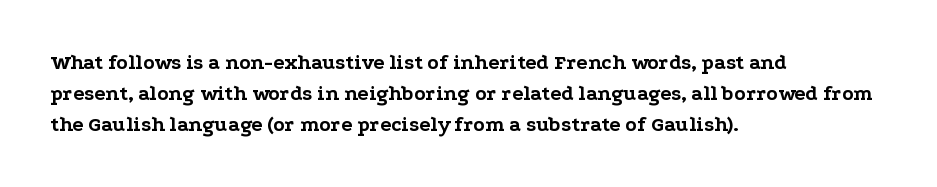
Q: Is the text bold? A: Yes.
Q: Is the text italic (slanted)? A: No, it is upright.
Q: Is the text underlined? A: No.
Q: How is the paragraph aligned? A: Left-aligned.
Q: Is the spacing between letters normal or unusually wide? A: Normal.
Q: Is the spacing between lines tight, normal or loose? A: Normal.
